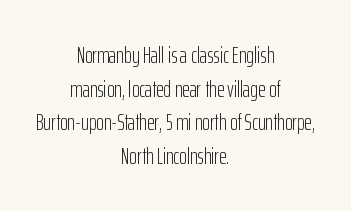
Inter-character spacing is left at the font's built-in metrics. Underlining? Definitely not there. Alignment: centered. Vertically, the passage feels balanced, rows spaced as you'd expect. No extra ink here — the face is not bold.
